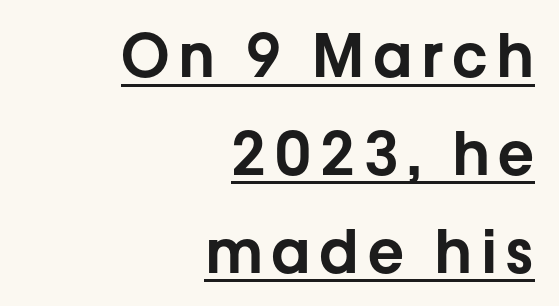
{"serif": "no", "italic": "no", "width": "normal", "stroke_contrast": "low", "x_height": "medium", "monospaced": "no", "underline": "yes", "align": "right", "line_spacing": "normal", "line_spacing_ratio": 1.66, "glyph_px": 59}
